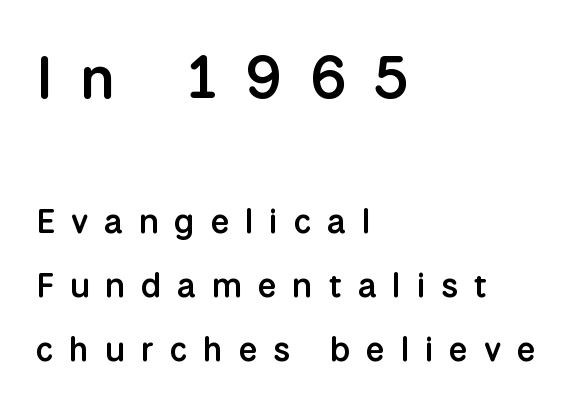
The image shows 60 px semibold sans-serif type, upright; set left-aligned, line spacing 1.88x, unusually wide letter spacing (+0.46 em), not underlined; the first (top) block is 1.76x larger; low stroke contrast and a medium x-height.
